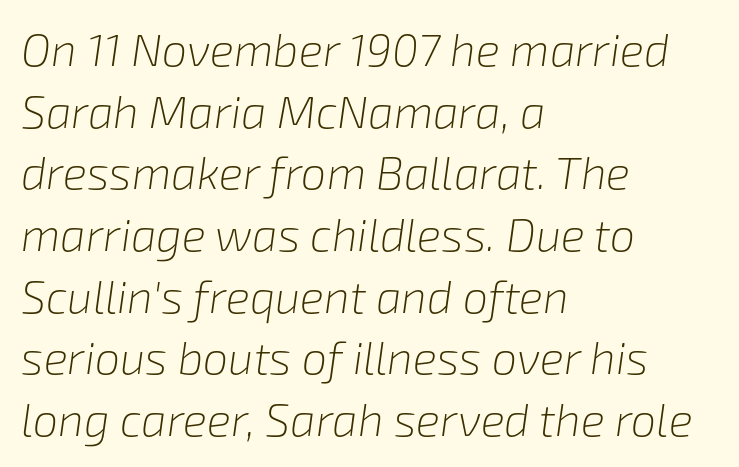
{"italic": "yes", "lean": "right", "slant_degrees": 8, "bold": "no", "weight": "light", "width": "normal", "stroke_contrast": "low", "x_height": "medium", "monospaced": "no", "underline": "no", "align": "left", "line_spacing": "normal", "line_spacing_ratio": 1.37, "letter_spacing": "normal", "letter_spacing_em": 0.0, "glyph_px": 45}
